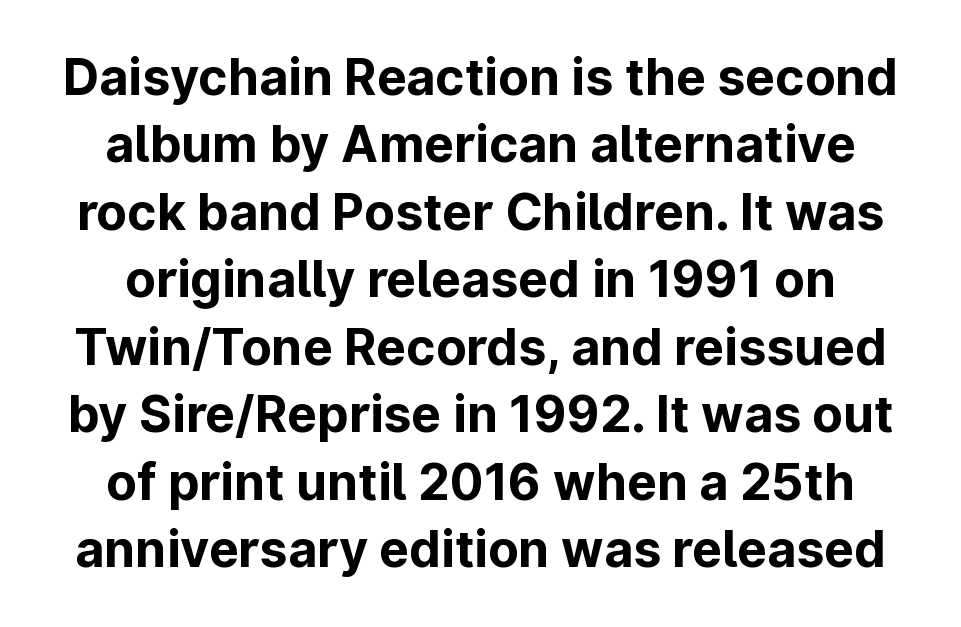
The image shows 50 px bold sans-serif type, upright; set normal line spacing (1.35x), normal letter spacing, not underlined; low stroke contrast and a medium x-height.
